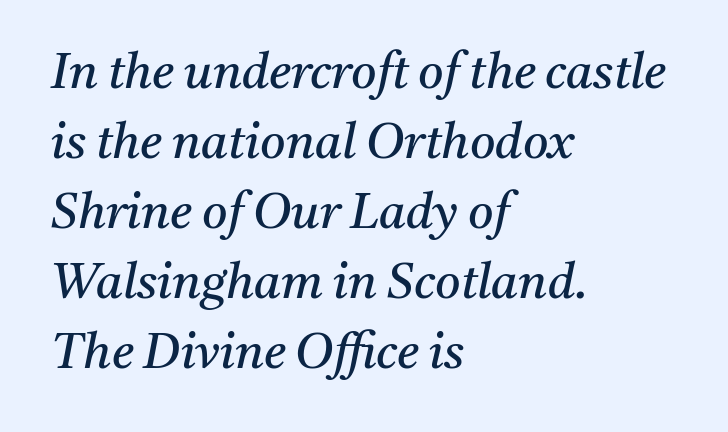
The image shows 49 px regular-weight serif type, italic (leaning right); set left-aligned, normal line spacing (1.43x), normal letter spacing, not underlined; medium stroke contrast and a medium x-height.
